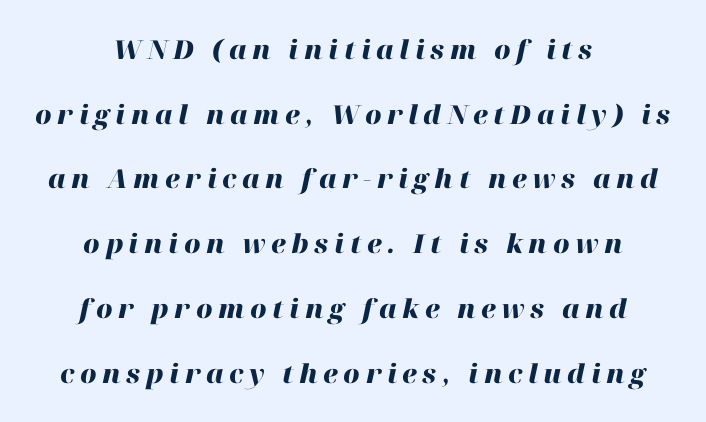
The passage shown stacks its lines with a broad gap. Honestly, the letter spacing is so wide it's the main thing you notice. Layout note: lines centered. Notice how the stems are inclined rather than vertical — that's the hallmark of italics.
